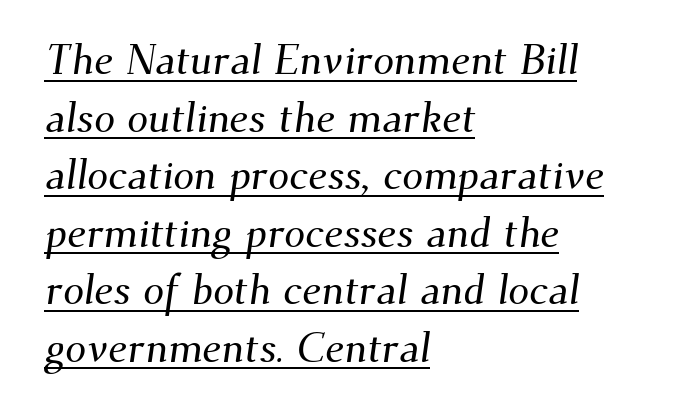
Serifs: yes, visible at the terminals of the letterforms. What decoration does the sample have? An underline. Where is the straight margin? On the left. Notice how descenders clear the ascenders below comfortably — that's standard leading.
